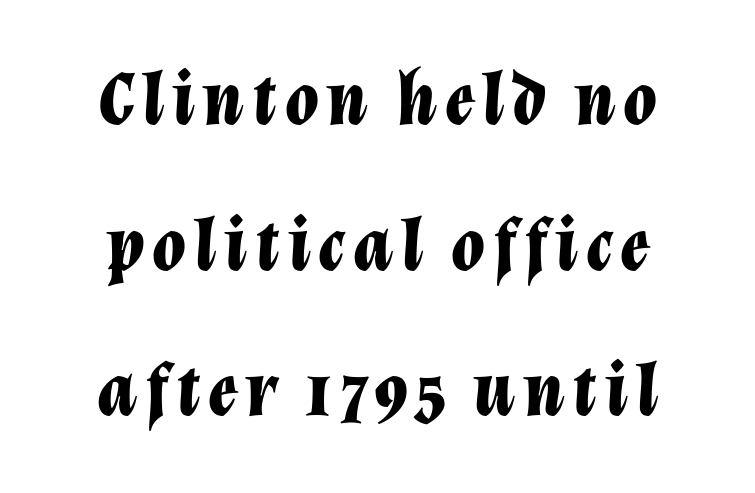
Q: Is the text bold? A: Yes.
Q: Is the text italic (slanted)? A: Yes, it leans right by about 12 degrees.
Q: Is the text underlined? A: No.
Q: Width (condensed, normal, or wide)? A: Normal.
Q: Stroke contrast? A: Low.
Q: x-height? A: Medium.
Q: Monospaced? A: No.
